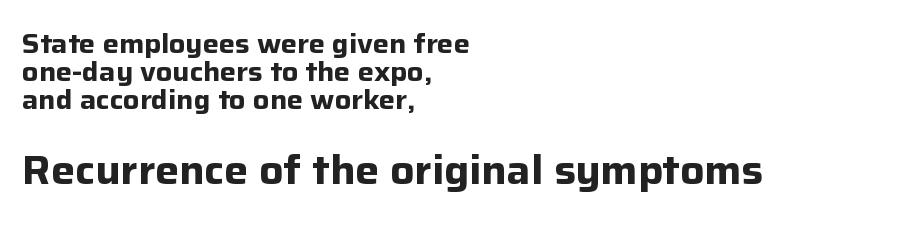
These lines huddle together more closely than default settings would place them. Reading down the block, your eye returns to a fixed left position each line. Do the characters align in a grid? No, the font is proportional. The letters sit at their default tracking, neither squeezed nor spread.
